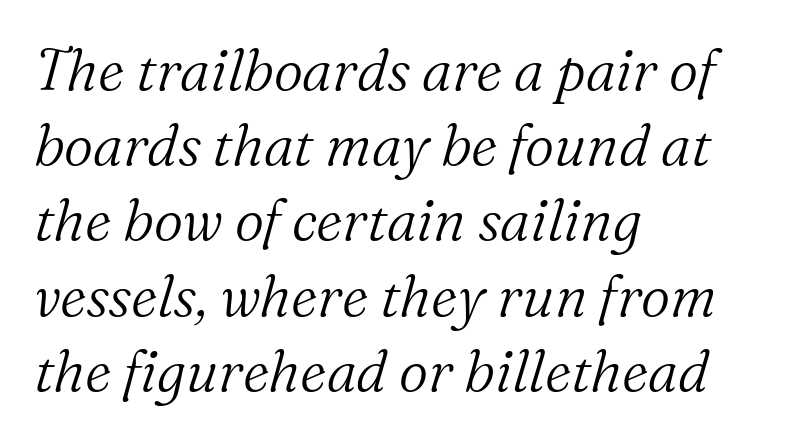
Q: Is the text bold? A: No.
Q: Is the text italic (slanted)? A: Yes, it leans right by about 16 degrees.
Q: Is the typeface a serif or a sans-serif typeface? A: Serif.
Q: Is the text underlined? A: No.
Q: How is the paragraph aligned? A: Left-aligned.
Q: Is the spacing between letters normal or unusually wide? A: Normal.
Q: Is the spacing between lines tight, normal or loose? A: Normal.
Q: Width (condensed, normal, or wide)? A: Normal.
Q: Stroke contrast? A: Medium.
Q: x-height? A: Medium.
Q: Monospaced? A: No.
